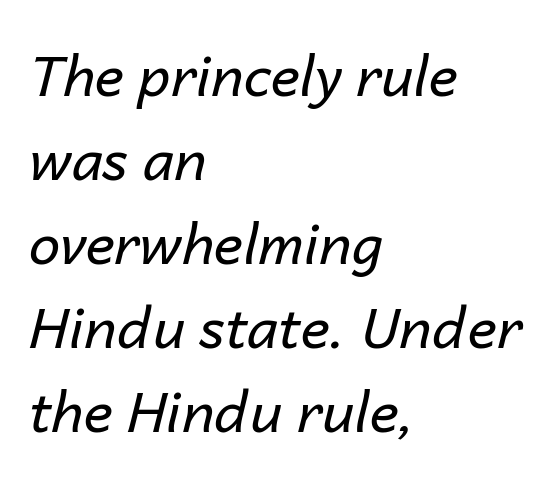
{"italic": "yes", "lean": "right", "slant_degrees": 14, "bold": "no", "weight": "regular", "width": "normal", "stroke_contrast": "low", "x_height": "medium", "monospaced": "no", "underline": "no", "align": "left", "line_spacing": "normal", "line_spacing_ratio": 1.5, "letter_spacing": "normal", "letter_spacing_em": 0.0, "glyph_px": 56}
